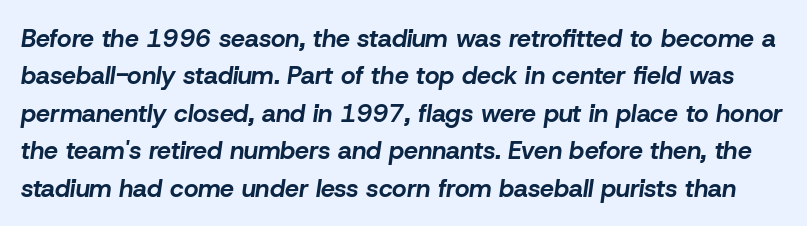
Q: Is the text bold? A: Yes.
Q: Is the text italic (slanted)? A: Yes, it leans right by about 8 degrees.
Q: Is the text underlined? A: No.
Q: Is the spacing between letters normal or unusually wide? A: Normal.
Q: Is the spacing between lines tight, normal or loose? A: Normal.
